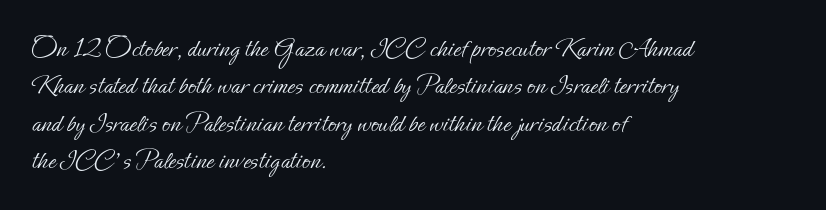
Q: Is the text bold? A: No.
Q: Is the text italic (slanted)? A: Yes.
Q: Is the text underlined? A: No.
Q: How is the paragraph aligned? A: Left-aligned.
Q: Is the spacing between letters normal or unusually wide? A: Normal.
Q: Is the spacing between lines tight, normal or loose? A: Normal.
